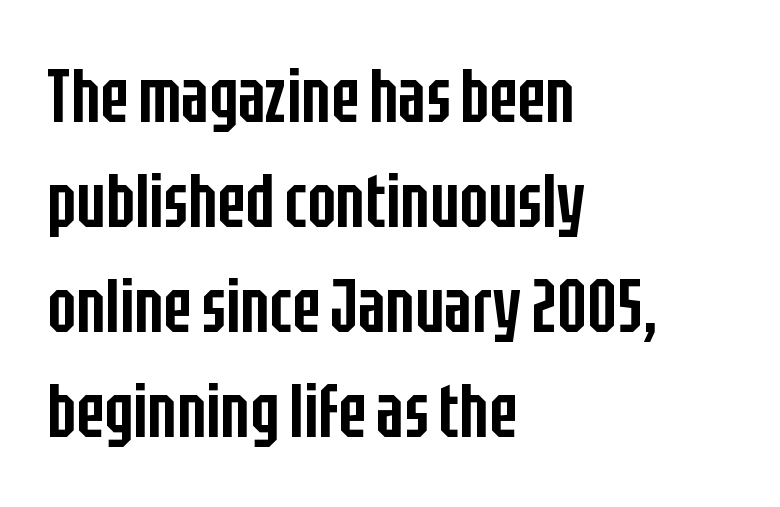
{"serif": "no", "italic": "no", "bold": "semi", "weight": "semibold", "width": "condensed", "stroke_contrast": "low", "x_height": "large", "monospaced": "no", "underline": "no", "align": "left", "line_spacing": "normal", "line_spacing_ratio": 1.4, "letter_spacing": "normal", "letter_spacing_em": 0.0, "glyph_px": 75}
